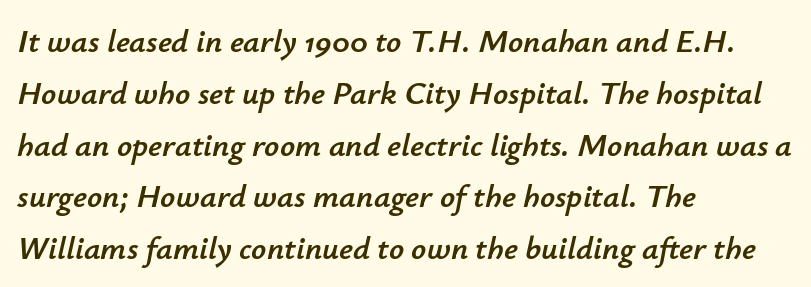
Q: Is the text italic (slanted)? A: Yes, it leans right by about 12 degrees.
Q: Is the text underlined? A: No.
Q: How is the paragraph aligned? A: Left-aligned.
Q: Is the spacing between letters normal or unusually wide? A: Normal.
Q: Is the spacing between lines tight, normal or loose? A: Normal.
Q: Width (condensed, normal, or wide)? A: Normal.
Q: Stroke contrast? A: Low.
Q: x-height? A: Small.
Q: Monospaced? A: No.
